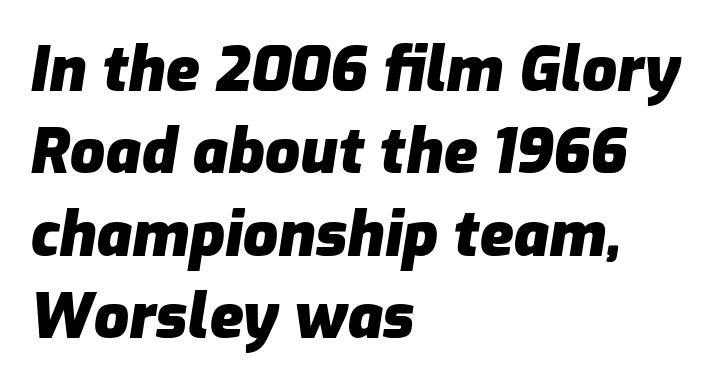
Q: Is the text bold? A: Yes.
Q: Is the text italic (slanted)? A: Yes, it leans right by about 9 degrees.
Q: Is the text underlined? A: No.
Q: How is the paragraph aligned? A: Left-aligned.
Q: Is the spacing between letters normal or unusually wide? A: Normal.
Q: Is the spacing between lines tight, normal or loose? A: Normal.
Q: Width (condensed, normal, or wide)? A: Normal.
Q: Stroke contrast? A: Low.
Q: x-height? A: Medium.
Q: Monospaced? A: No.
